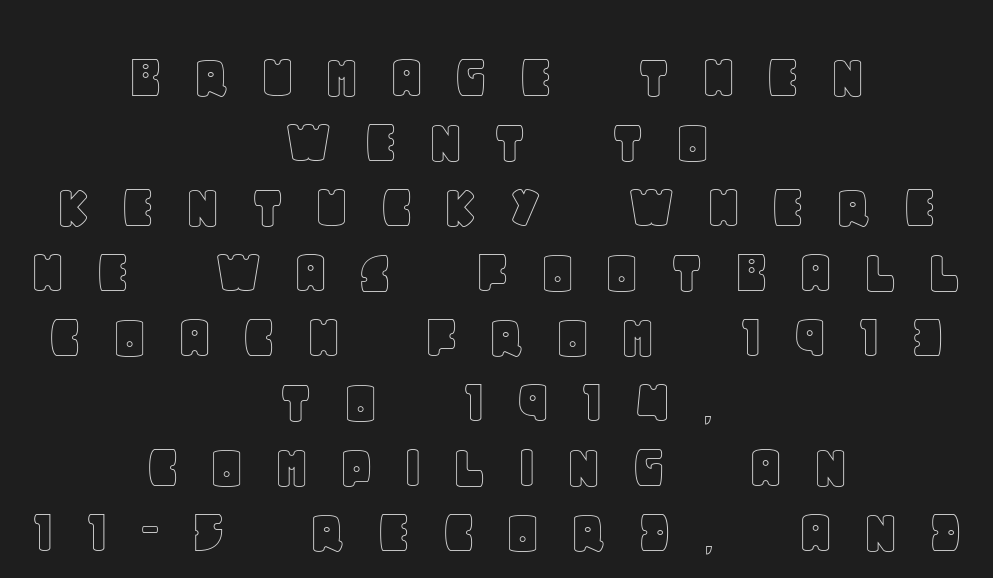
{"italic": "no", "width": "normal", "x_height": "large", "monospaced": "no", "underline": "no", "align": "center", "line_spacing": "tight", "line_spacing_ratio": 1.0, "letter_spacing": "wide", "letter_spacing_em": 0.42, "glyph_px": 65}
